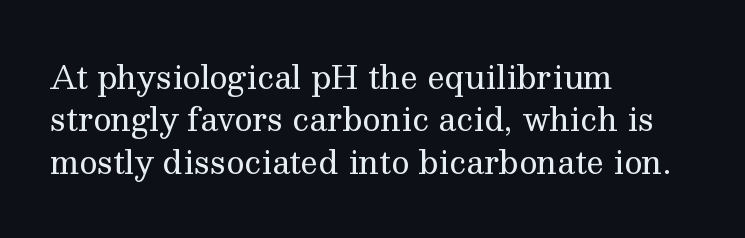
Q: Is the text bold? A: No.
Q: Is the text italic (slanted)? A: No, it is upright.
Q: Is the typeface a serif or a sans-serif typeface? A: Serif.
Q: Is the text underlined? A: No.
Q: How is the paragraph aligned? A: Left-aligned.
Q: Is the spacing between letters normal or unusually wide? A: Normal.
Q: Is the spacing between lines tight, normal or loose? A: Normal.
Q: Width (condensed, normal, or wide)? A: Normal.
Q: Stroke contrast? A: Medium.
Q: x-height? A: Medium.
Q: Monospaced? A: No.
